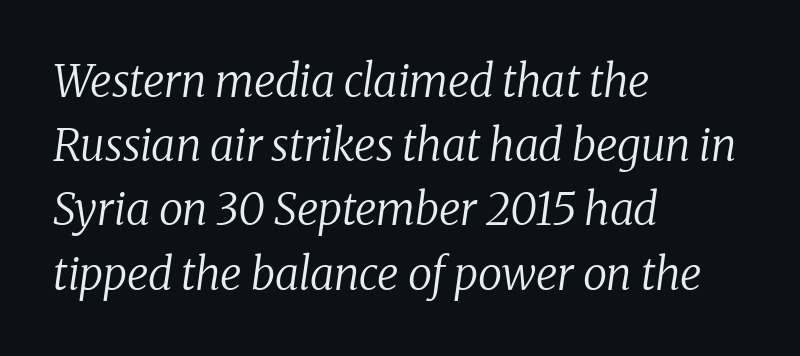
Q: Is the text bold? A: No.
Q: Is the text italic (slanted)? A: Yes, it leans right by about 8 degrees.
Q: Is the typeface a serif or a sans-serif typeface? A: Serif.
Q: Is the text underlined? A: No.
Q: How is the paragraph aligned? A: Left-aligned.
Q: Is the spacing between letters normal or unusually wide? A: Normal.
Q: Is the spacing between lines tight, normal or loose? A: Normal.
Q: Width (condensed, normal, or wide)? A: Normal.
Q: Stroke contrast? A: Low.
Q: x-height? A: Medium.
Q: Monospaced? A: No.
